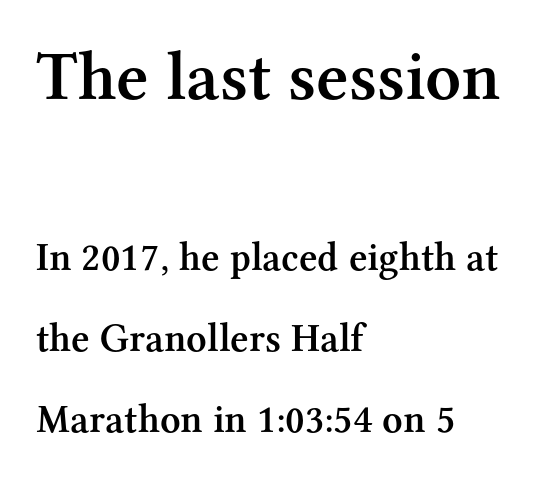
{"serif": "yes", "italic": "no", "bold": "semi", "weight": "semibold", "width": "normal", "stroke_contrast": "medium", "x_height": "medium", "monospaced": "no", "underline": "no", "align": "left", "line_spacing": "loose", "line_spacing_ratio": 2.03, "letter_spacing": "normal", "letter_spacing_em": 0.0, "larger_block": "first", "size_ratio": 1.75, "glyph_px": 70}
